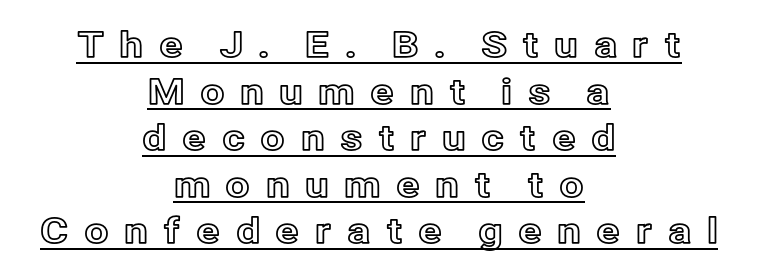
Q: Is the text italic (slanted)? A: No, it is upright.
Q: Is the text underlined? A: Yes.
Q: How is the paragraph aligned? A: Centered.
Q: Is the spacing between letters normal or unusually wide? A: Unusually wide.
Q: Is the spacing between lines tight, normal or loose? A: Normal.
Q: Width (condensed, normal, or wide)? A: Normal.
Q: x-height? A: Medium.
Q: Monospaced? A: No.
